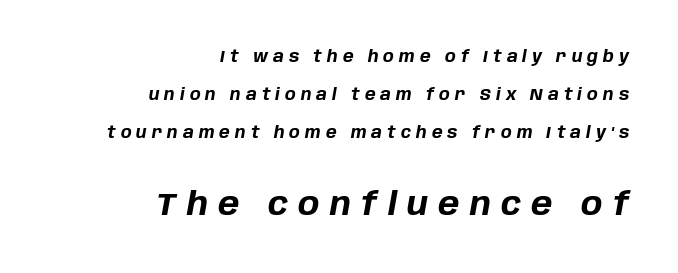
Q: Is the text bold? A: Yes.
Q: Is the text italic (slanted)? A: Yes, it leans right by about 10 degrees.
Q: Is the text underlined? A: No.
Q: How is the paragraph aligned? A: Right-aligned.
Q: Is the spacing between letters normal or unusually wide? A: Unusually wide.
Q: Is the spacing between lines tight, normal or loose? A: Loose.
Q: Which block of text is set in a larger size, the first (top) or the second (bottom)? A: The second (bottom) one.
Q: Width (condensed, normal, or wide)? A: Normal.
Q: Stroke contrast? A: Low.
Q: x-height? A: Large.
Q: Monospaced? A: No.
